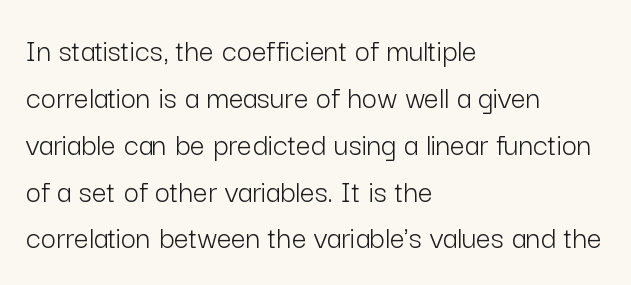
{"serif": "no", "italic": "no", "bold": "no", "weight": "light", "width": "normal", "stroke_contrast": "low", "x_height": "medium", "monospaced": "no", "underline": "no", "align": "left", "line_spacing": "normal", "line_spacing_ratio": 1.42, "letter_spacing": "normal", "letter_spacing_em": 0.0, "glyph_px": 33}
